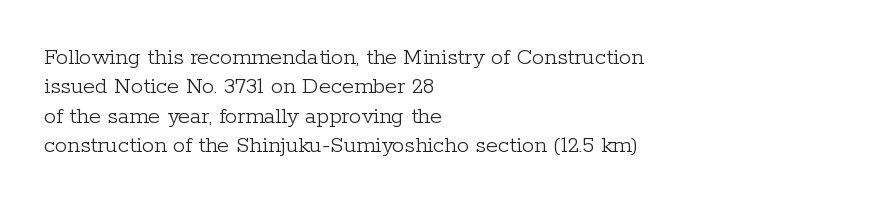
The image shows 24 px text type, upright; set left-aligned, line spacing 1.22x, normal letter spacing, not underlined.
